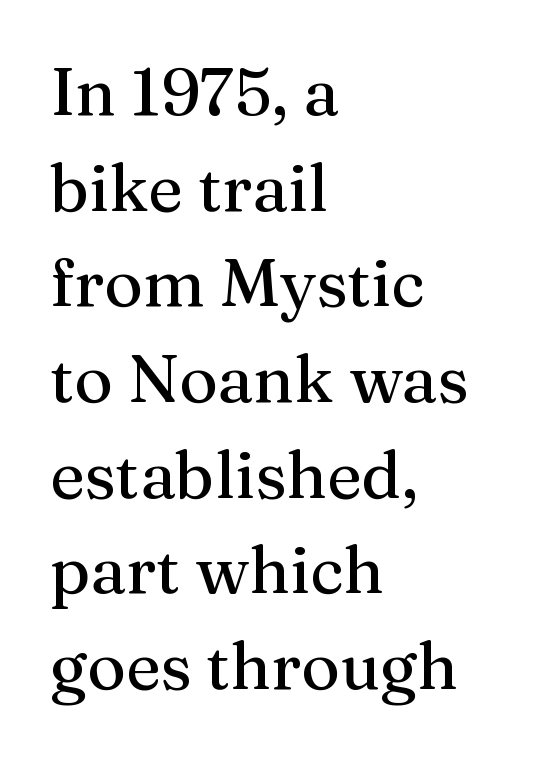
The gaps between neighbouring characters are ordinary and unremarkable. Which margin do the lines hug? The left one — the right edge is uneven. Rendered with straight, roman letterforms. The rows are spaced the way most documents space them. Think of a printed novel: that variable character pitch is what you see here.
